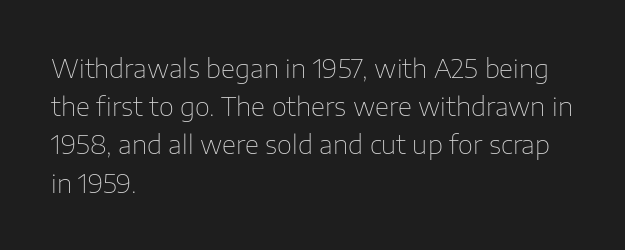
The vertical gap from one line to the next is medium. Quick note: underline off. The characters are drawn with everyday or finer stroke widths. A typesetter would mark this as roman, not italic. Caption: multi-line text, flush left, ragged right.
